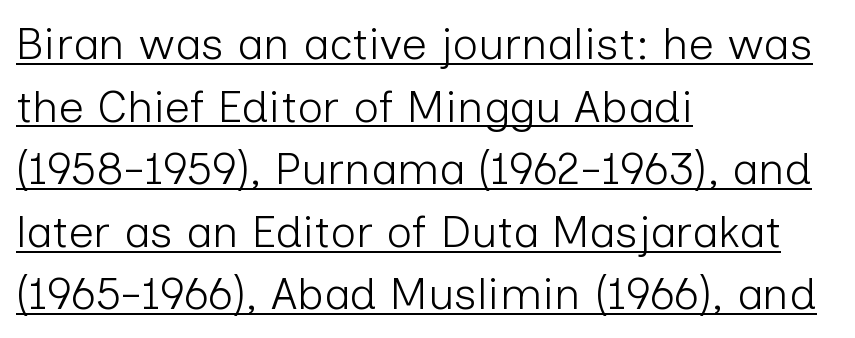
{"serif": "no", "italic": "no", "bold": "no", "weight": "light", "width": "normal", "stroke_contrast": "low", "x_height": "medium", "monospaced": "no", "underline": "yes", "align": "left", "line_spacing": "normal", "line_spacing_ratio": 1.39, "letter_spacing": "normal", "letter_spacing_em": 0.0, "glyph_px": 45}
